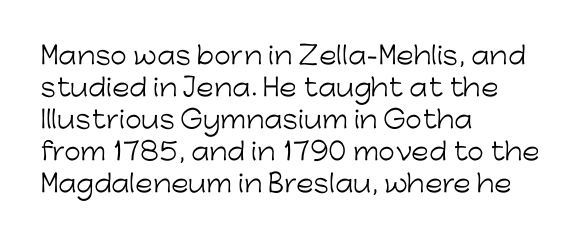
The image shows 24 px text type, upright; set left-aligned, normal line spacing (1.33x), normal letter spacing, not underlined.
